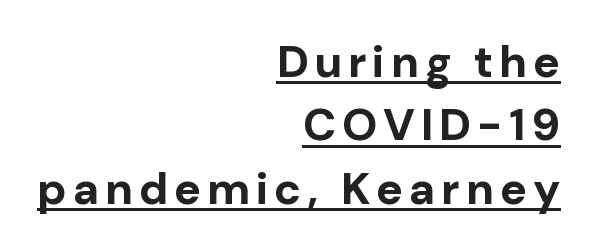
Q: Is the text bold? A: Yes.
Q: Is the text italic (slanted)? A: No, it is upright.
Q: Is the typeface a serif or a sans-serif typeface? A: Sans-serif.
Q: Is the text underlined? A: Yes.
Q: How is the paragraph aligned? A: Right-aligned.
Q: Is the spacing between lines tight, normal or loose? A: Normal.
Q: Width (condensed, normal, or wide)? A: Normal.
Q: Stroke contrast? A: Low.
Q: x-height? A: Medium.
Q: Monospaced? A: No.
